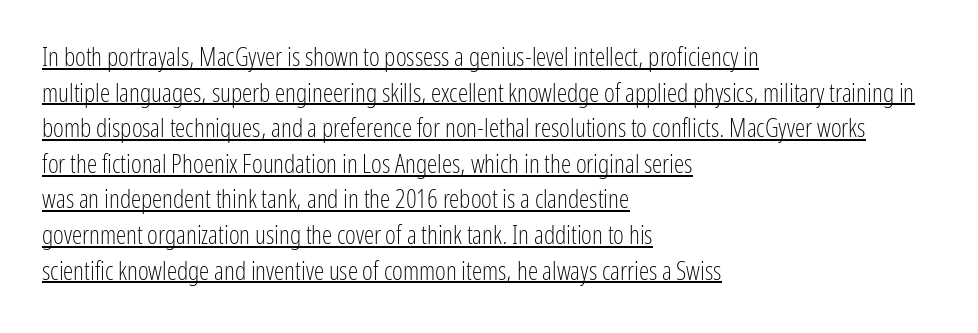
The type is set solid horizontally, with unmodified tracking. The line-height multiplier appears to be the usual default. Stroke thickness stays within the range of a standard reading face or lighter. The paragraph has a hard left edge and a soft right edge.
